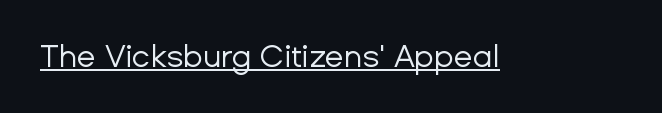
The image shows 31 px regular-weight sans-serif type, upright; set normal letter spacing, underlined; low stroke contrast and a medium x-height.
